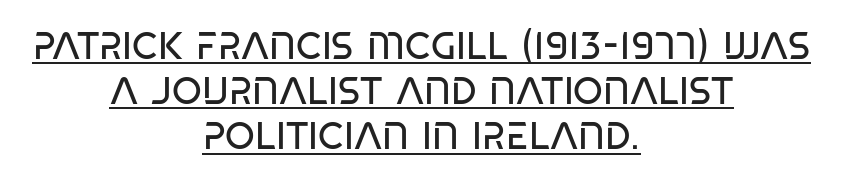
Where is the straight margin? There isn't one; the lines are centered. Nothing sits at the stroke ends, so this counts as sans-serif. Note the varied advance widths — an 'i' is clearly narrower than an 'm'. Ink coverage per letter is moderate at most. The tracking reads as untouched default to a designer's eye. Decoration check: the copy is underlined.
